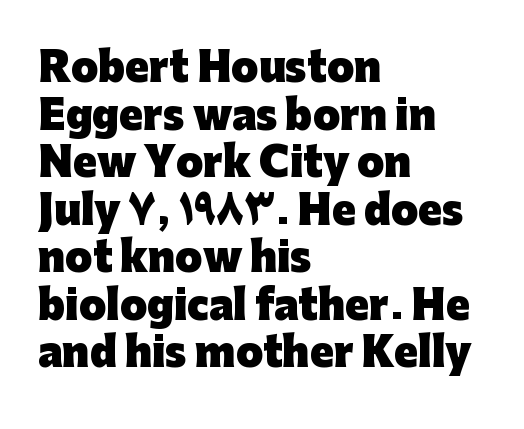
{"serif": "no", "italic": "no", "bold": "yes", "weight": "heavy", "width": "normal", "stroke_contrast": "low", "x_height": "medium", "monospaced": "no", "underline": "no", "align": "left", "line_spacing_ratio": 1.22, "letter_spacing": "normal", "letter_spacing_em": 0.0, "glyph_px": 39}
